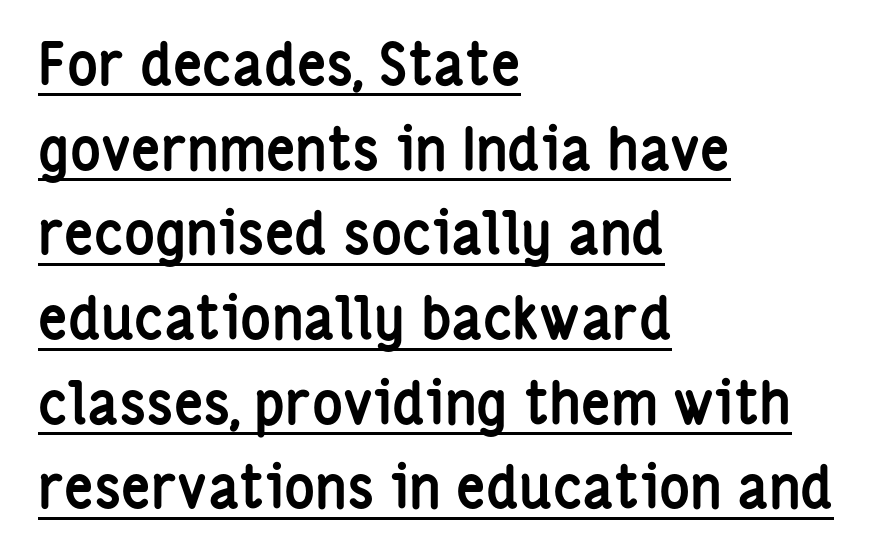
The image shows 58 px semibold, condensed sans-serif type, upright; set left-aligned, normal line spacing (1.46x), normal letter spacing, underlined; low stroke contrast and a medium x-height.
